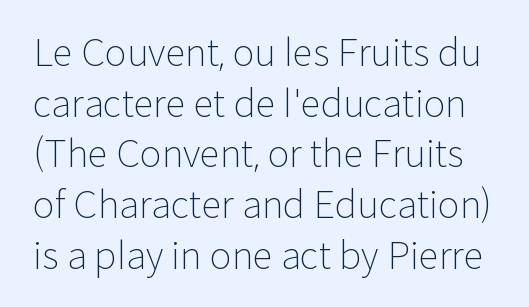
{"serif": "no", "italic": "no", "bold": "no", "weight": "light", "width": "normal", "stroke_contrast": "low", "x_height": "medium", "monospaced": "no", "underline": "no", "line_spacing": "normal", "line_spacing_ratio": 1.37, "letter_spacing": "normal", "letter_spacing_em": 0.0, "glyph_px": 37}
